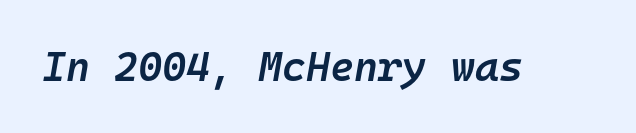
The image shows 41 px semibold type, italic (leaning right), monospaced; set normal letter spacing, not underlined; low stroke contrast and a medium x-height.
